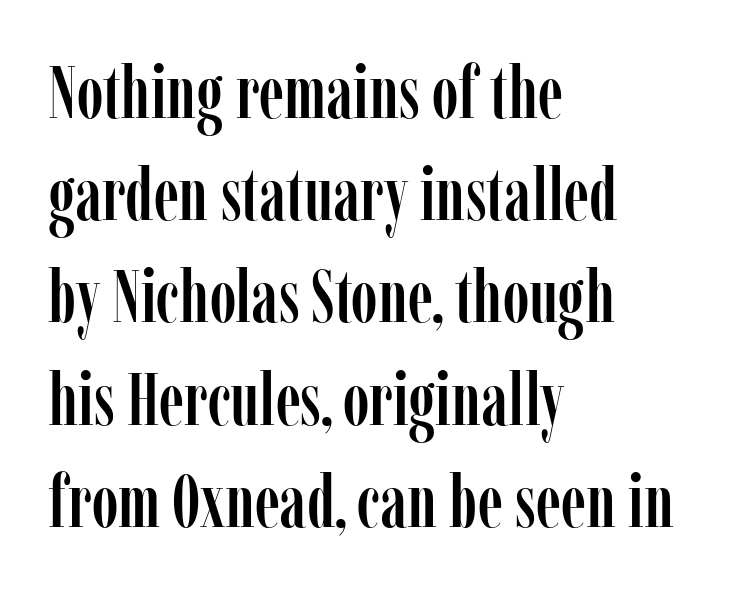
Q: Is the text italic (slanted)? A: No, it is upright.
Q: Is the typeface a serif or a sans-serif typeface? A: Serif.
Q: Is the text underlined? A: No.
Q: How is the paragraph aligned? A: Left-aligned.
Q: Is the spacing between letters normal or unusually wide? A: Normal.
Q: Is the spacing between lines tight, normal or loose? A: Normal.
Q: Width (condensed, normal, or wide)? A: Condensed.
Q: Stroke contrast? A: Low.
Q: x-height? A: Medium.
Q: Monospaced? A: No.
